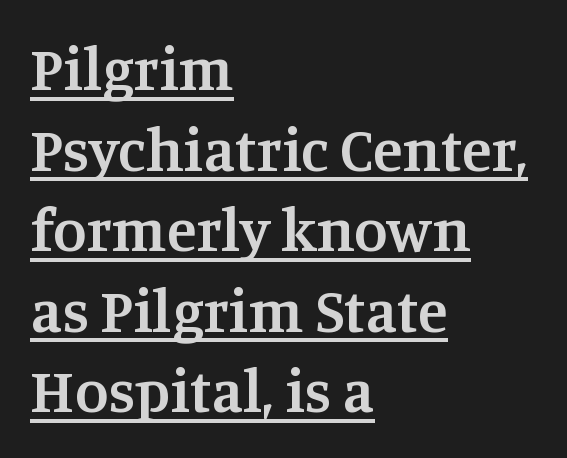
{"serif": "yes", "italic": "no", "bold": "semi", "weight": "semibold", "width": "normal", "stroke_contrast": "medium", "x_height": "large", "monospaced": "no", "underline": "yes", "align": "left", "line_spacing": "normal", "line_spacing_ratio": 1.32, "letter_spacing": "normal", "letter_spacing_em": 0.0, "glyph_px": 61}
